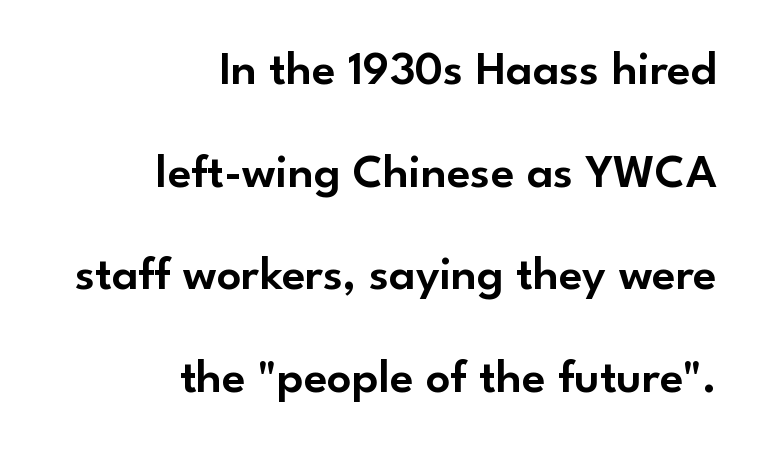
{"serif": "no", "italic": "no", "width": "normal", "stroke_contrast": "low", "x_height": "small", "monospaced": "no", "underline": "no", "align": "right", "line_spacing": "loose", "line_spacing_ratio": 2.14, "letter_spacing": "normal", "letter_spacing_em": 0.0, "glyph_px": 48}
